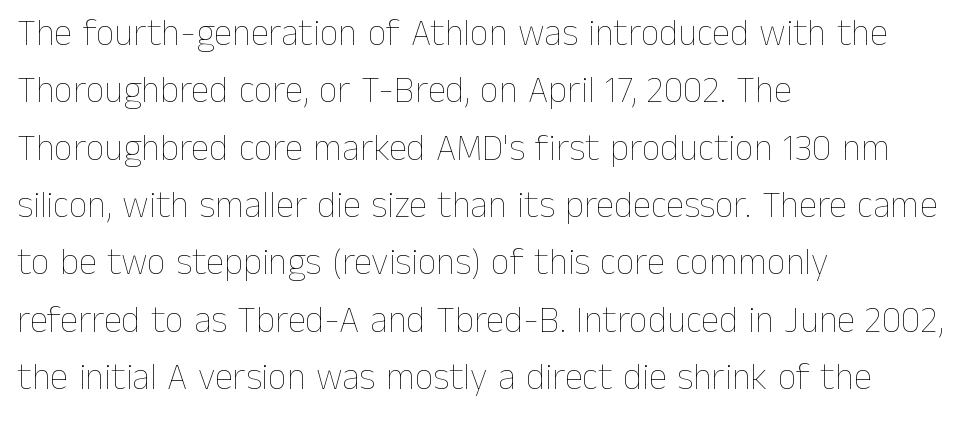
Q: Is the text bold? A: No.
Q: Is the text italic (slanted)? A: No, it is upright.
Q: Is the text underlined? A: No.
Q: How is the paragraph aligned? A: Left-aligned.
Q: Is the spacing between letters normal or unusually wide? A: Normal.
Q: Is the spacing between lines tight, normal or loose? A: Normal.
Q: Width (condensed, normal, or wide)? A: Normal.
Q: Stroke contrast? A: Low.
Q: x-height? A: Medium.
Q: Monospaced? A: No.
